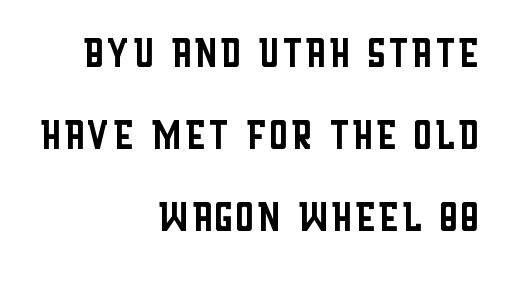
Q: Is the text bold? A: No.
Q: Is the text italic (slanted)? A: No, it is upright.
Q: Is the typeface a serif or a sans-serif typeface? A: Sans-serif.
Q: Is the text underlined? A: No.
Q: How is the paragraph aligned? A: Right-aligned.
Q: Is the spacing between letters normal or unusually wide? A: Normal.
Q: Is the spacing between lines tight, normal or loose? A: Normal.
Q: Width (condensed, normal, or wide)? A: Condensed.
Q: Stroke contrast? A: Low.
Q: x-height? A: Large.
Q: Monospaced? A: No.
